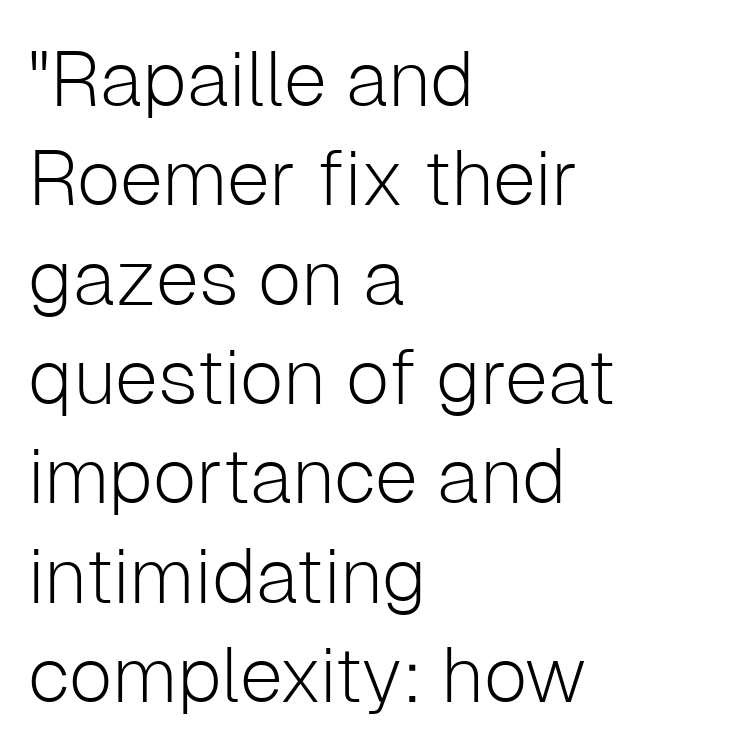
The image shows 77 px light sans-serif type, upright; set left-aligned, normal line spacing (1.29x), normal letter spacing, not underlined; low stroke contrast and a medium x-height.
